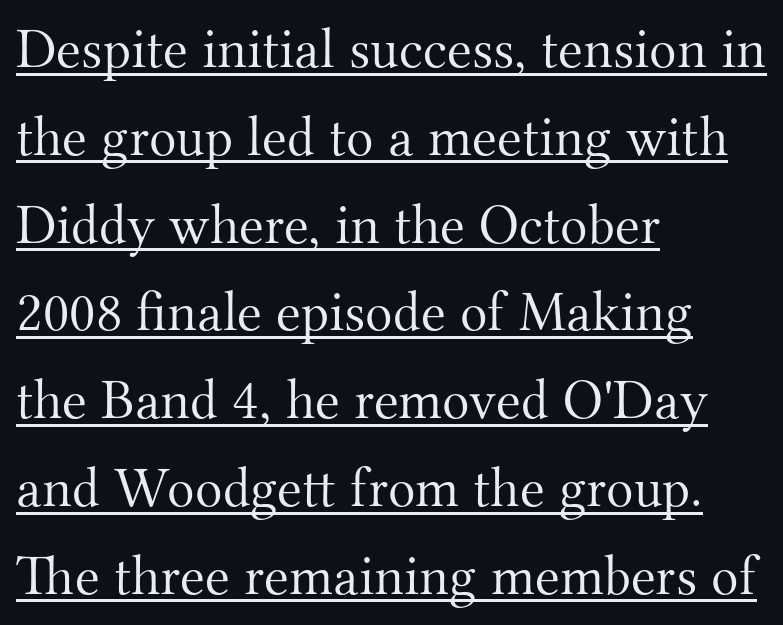
The image shows 57 px light serif type, upright; set left-aligned, normal line spacing (1.54x), normal letter spacing, underlined; medium stroke contrast and a small x-height.
